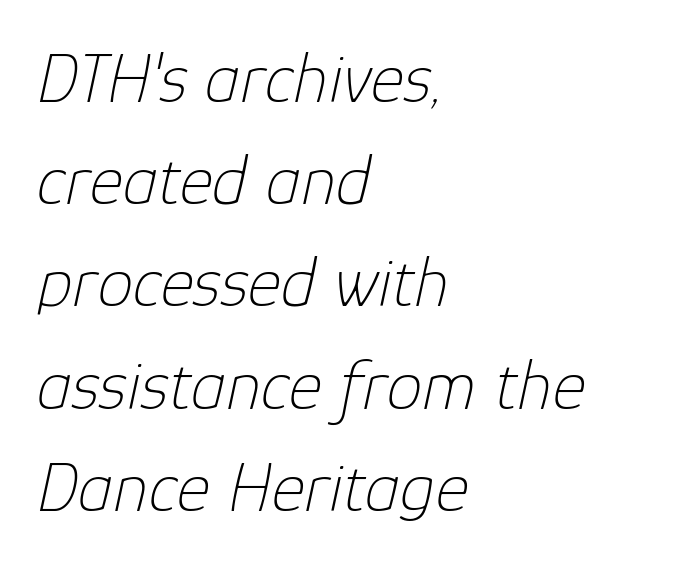
{"italic": "yes", "lean": "right", "slant_degrees": 12, "bold": "no", "weight": "thin", "width": "normal", "stroke_contrast": "low", "x_height": "medium", "monospaced": "no", "underline": "no", "align": "left", "line_spacing": "normal", "line_spacing_ratio": 1.42, "letter_spacing": "normal", "letter_spacing_em": 0.0, "glyph_px": 72}
